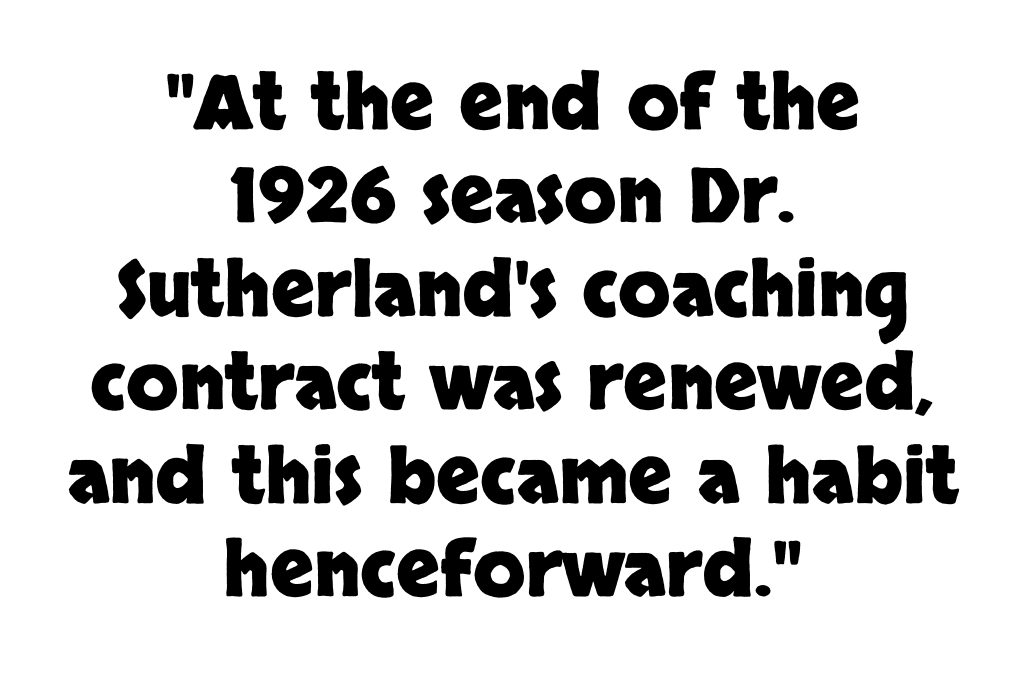
Q: Is the text bold? A: Yes.
Q: Is the text italic (slanted)? A: No, it is upright.
Q: Is the typeface a serif or a sans-serif typeface? A: Sans-serif.
Q: Is the text underlined? A: No.
Q: How is the paragraph aligned? A: Centered.
Q: Is the spacing between letters normal or unusually wide? A: Normal.
Q: Width (condensed, normal, or wide)? A: Normal.
Q: Stroke contrast? A: Low.
Q: x-height? A: Large.
Q: Monospaced? A: No.
